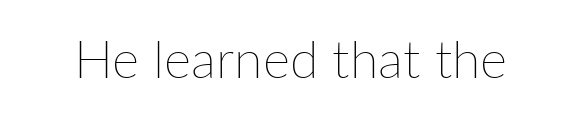
Characters follow at the spacing the type designer built in. You could not count columns in this text — the font is proportionally spaced. No word sits above an underline. Posture: vertical. Stems and bowls with no extra thickness — not bold.
